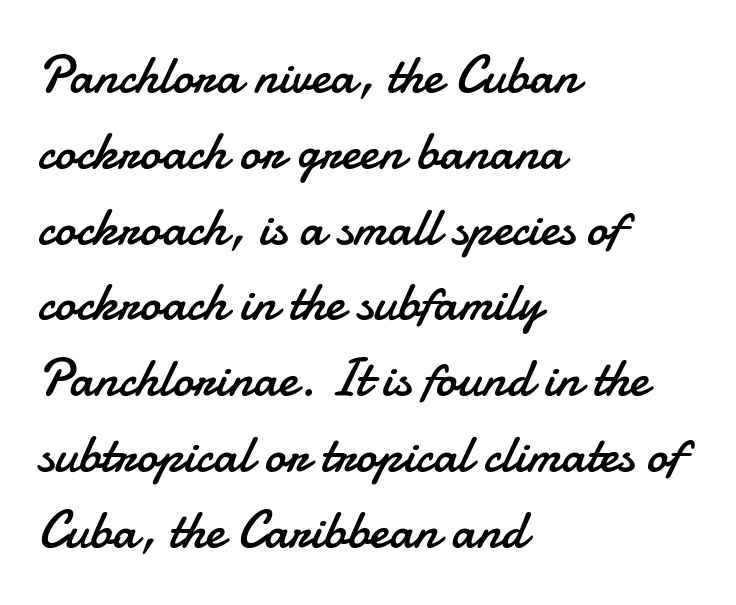
{"serif": "no", "bold": "no", "weight": "regular", "width": "normal", "stroke_contrast": "low", "x_height": "small", "monospaced": "no", "underline": "no", "align": "left", "line_spacing": "normal", "line_spacing_ratio": 1.43, "letter_spacing": "normal", "letter_spacing_em": 0.0, "glyph_px": 53}
